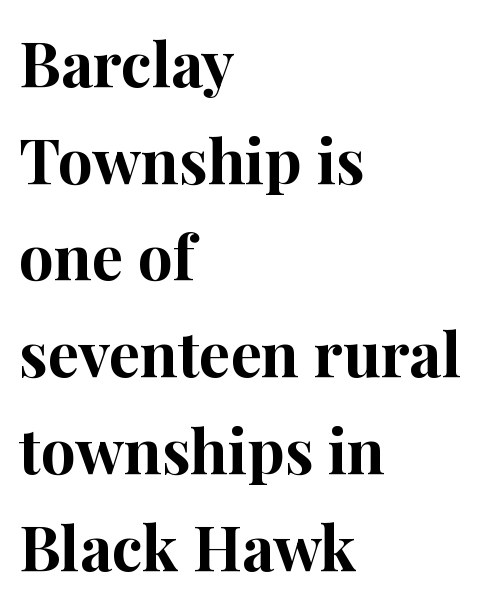
Q: Is the text bold? A: Yes.
Q: Is the text italic (slanted)? A: No, it is upright.
Q: Is the typeface a serif or a sans-serif typeface? A: Serif.
Q: Is the text underlined? A: No.
Q: How is the paragraph aligned? A: Left-aligned.
Q: Is the spacing between letters normal or unusually wide? A: Normal.
Q: Is the spacing between lines tight, normal or loose? A: Normal.
Q: Width (condensed, normal, or wide)? A: Normal.
Q: Stroke contrast? A: High.
Q: x-height? A: Medium.
Q: Monospaced? A: No.
